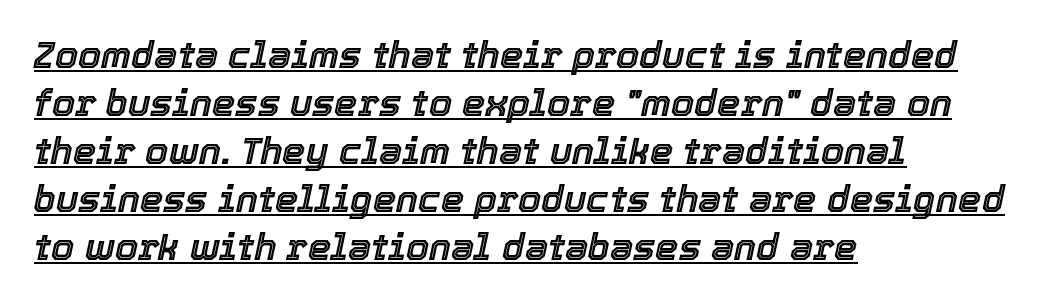
The image shows 37 px text type, italic (leaning right); set left-aligned, normal line spacing (1.3x), normal letter spacing, underlined; a medium x-height.
